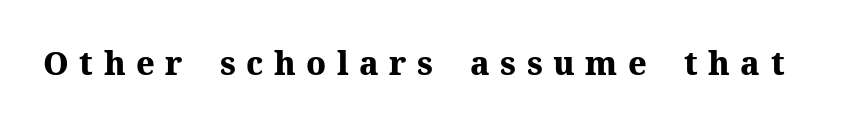
The image shows 32 px heavy serif type, upright; set unusually wide letter spacing (+0.33 em), not underlined; medium stroke contrast and a medium x-height.
